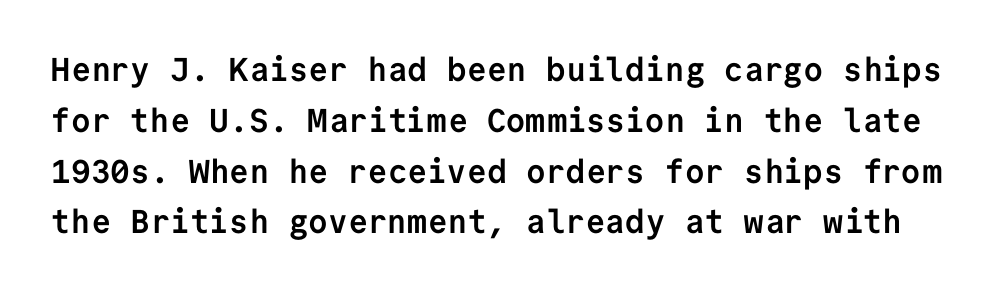
The image shows 33 px semibold sans-serif type, upright, monospaced; set normal line spacing (1.54x), normal letter spacing, not underlined; low stroke contrast and a medium x-height.
